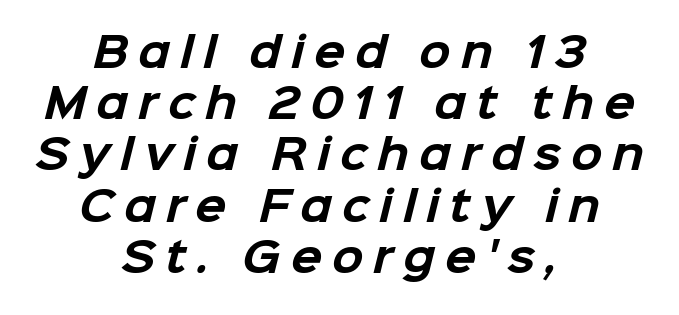
Its strokes are broad and dark, the hallmark of bold type. In terms of leading, this rendering sits right in the middle. This rendering features lettering with no underline. This sample uses expanded letter spacing, leaving extra air between glyphs. A typesetter would call this proportional, since set widths differ per character. These lines stack symmetrically, like a column narrowing and widening about its center.
